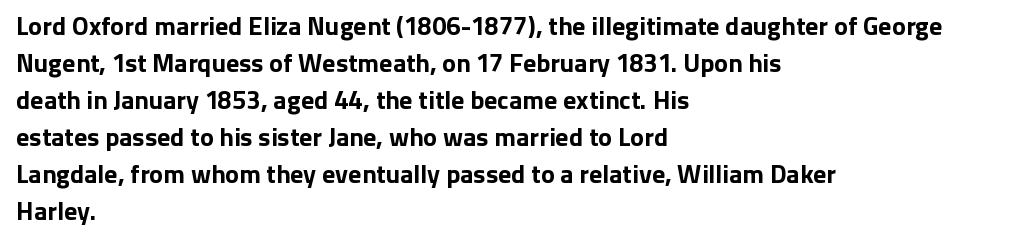
Q: Is the text bold? A: Yes.
Q: Is the text italic (slanted)? A: No, it is upright.
Q: Is the text underlined? A: No.
Q: How is the paragraph aligned? A: Left-aligned.
Q: Is the spacing between letters normal or unusually wide? A: Normal.
Q: Is the spacing between lines tight, normal or loose? A: Normal.
